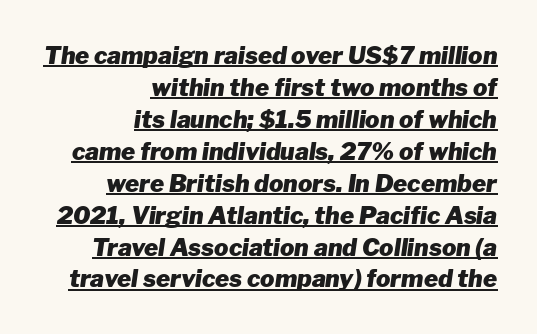
Q: Is the text bold? A: Yes.
Q: Is the text italic (slanted)? A: Yes, it leans right by about 8 degrees.
Q: Is the text underlined? A: Yes.
Q: How is the paragraph aligned? A: Right-aligned.
Q: Is the spacing between letters normal or unusually wide? A: Normal.
Q: Is the spacing between lines tight, normal or loose? A: Normal.
